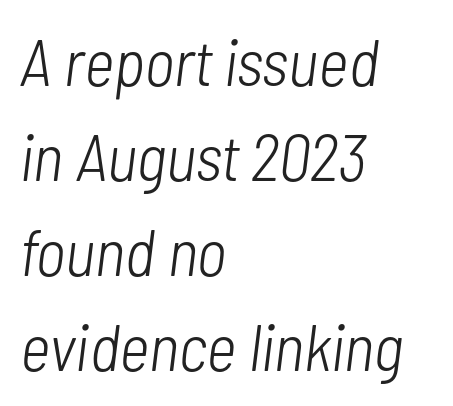
The image shows 66 px light, condensed type, italic (leaning right); set left-aligned, normal line spacing (1.44x), normal letter spacing, not underlined; low stroke contrast and a medium x-height.
